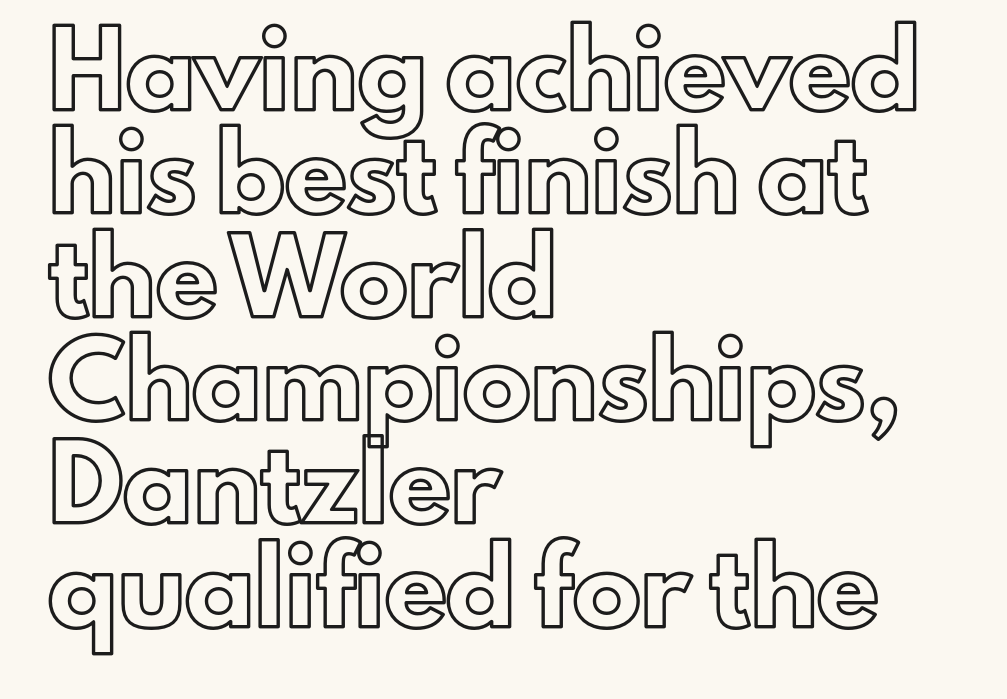
Q: Is the text italic (slanted)? A: No, it is upright.
Q: Is the text underlined? A: No.
Q: How is the paragraph aligned? A: Left-aligned.
Q: Is the spacing between letters normal or unusually wide? A: Normal.
Q: Is the spacing between lines tight, normal or loose? A: Normal.
Q: Width (condensed, normal, or wide)? A: Normal.
Q: x-height? A: Small.
Q: Monospaced? A: No.
